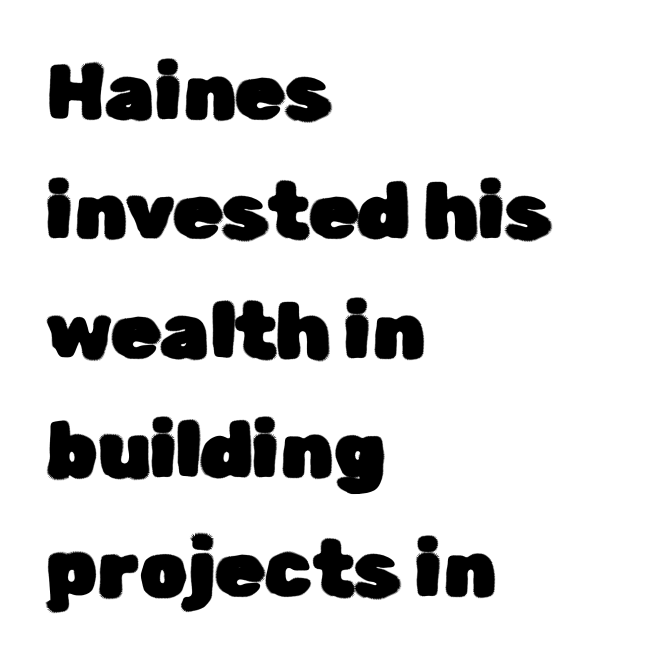
The image shows 78 px sans-serif type, upright; set left-aligned, normal line spacing (1.53x), normal letter spacing, not underlined; low stroke contrast and a medium x-height.
